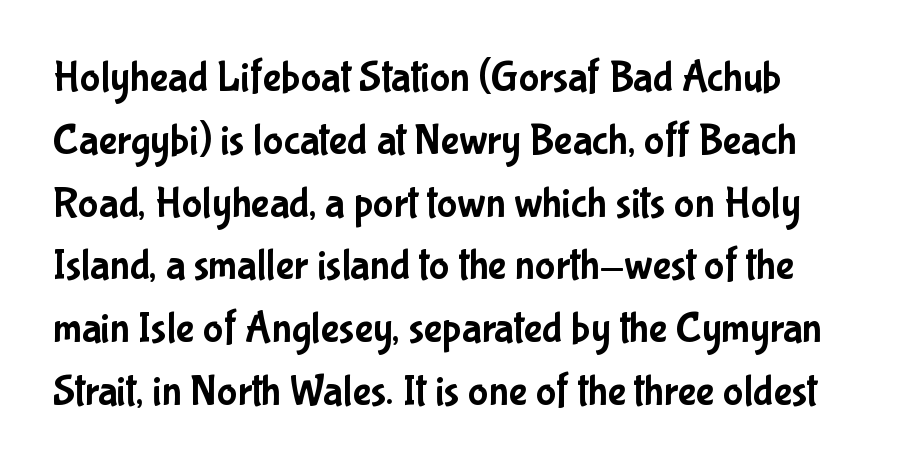
The image shows 43 px condensed sans-serif type, upright; set left-aligned, normal line spacing (1.46x), normal letter spacing, not underlined; low stroke contrast and a medium x-height.
